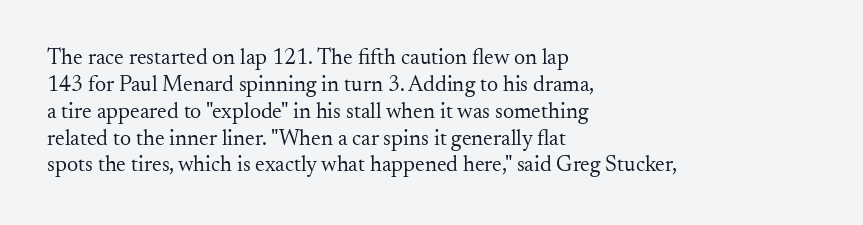
The image shows 22 px text type, upright; set left-aligned, line spacing 1.22x, normal letter spacing, not underlined.
